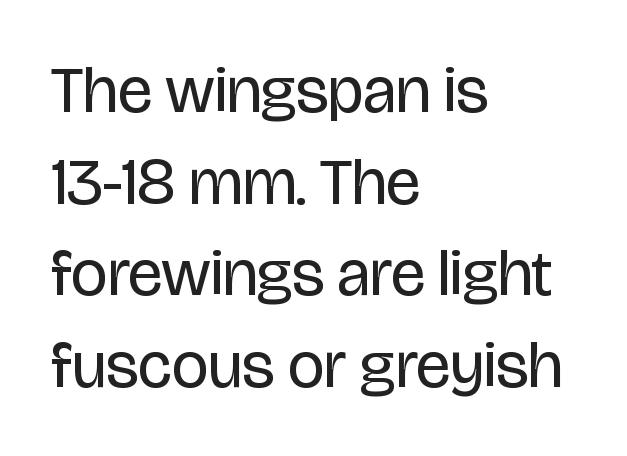
Q: Is the text bold? A: No.
Q: Is the text italic (slanted)? A: No, it is upright.
Q: Is the typeface a serif or a sans-serif typeface? A: Sans-serif.
Q: Is the text underlined? A: No.
Q: How is the paragraph aligned? A: Left-aligned.
Q: Is the spacing between letters normal or unusually wide? A: Normal.
Q: Is the spacing between lines tight, normal or loose? A: Normal.
Q: Width (condensed, normal, or wide)? A: Condensed.
Q: Stroke contrast? A: Low.
Q: x-height? A: Large.
Q: Monospaced? A: No.
